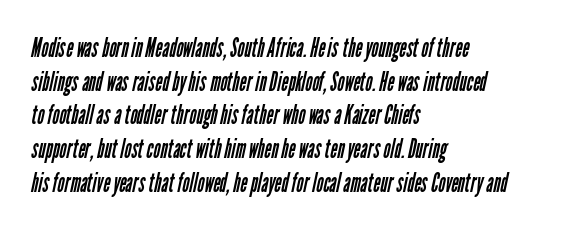
The image shows 27 px text type; set left-aligned, normal line spacing (1.25x), normal letter spacing, not underlined.
